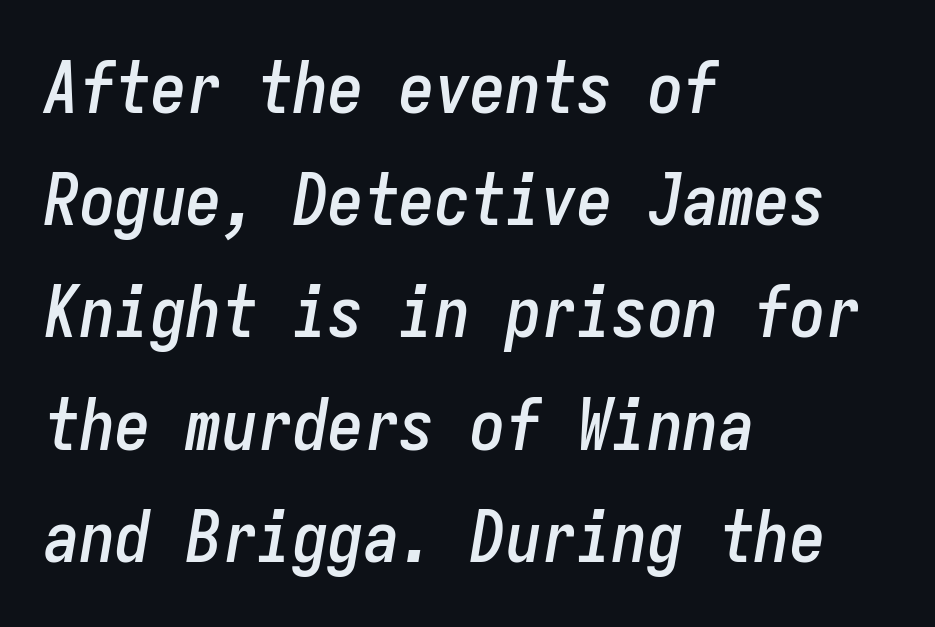
Monospaced: the letters line up in strict vertical columns. The rendering uses a moderate line-height, typical for paragraphs. Unmarked baselines from the first word to the last. Slant detected: the letters are inclined. Visually the block forms a straight wall on the left and a jagged coastline on the right.
